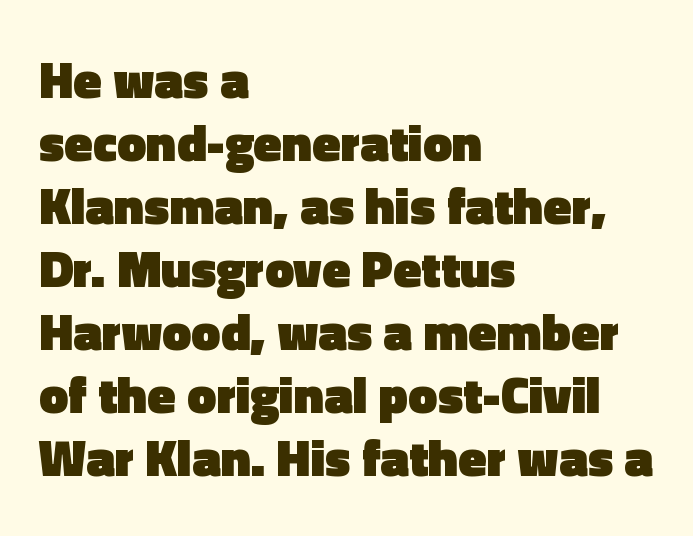
Q: Is the text bold? A: Yes.
Q: Is the text italic (slanted)? A: No, it is upright.
Q: Is the typeface a serif or a sans-serif typeface? A: Sans-serif.
Q: Is the text underlined? A: No.
Q: How is the paragraph aligned? A: Left-aligned.
Q: Is the spacing between letters normal or unusually wide? A: Normal.
Q: Width (condensed, normal, or wide)? A: Normal.
Q: x-height? A: Medium.
Q: Monospaced? A: No.
